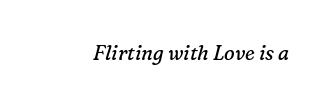
Q: Is the text bold? A: No.
Q: Is the text italic (slanted)? A: Yes, it leans right by about 16 degrees.
Q: Is the text underlined? A: No.
Q: Is the spacing between letters normal or unusually wide? A: Normal.
